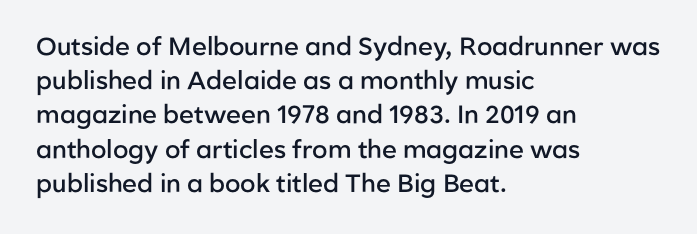
Q: Is the text bold? A: Semi-bold.
Q: Is the text italic (slanted)? A: No, it is upright.
Q: Is the text underlined? A: No.
Q: How is the paragraph aligned? A: Left-aligned.
Q: Is the spacing between letters normal or unusually wide? A: Normal.
Q: Is the spacing between lines tight, normal or loose? A: Normal.
